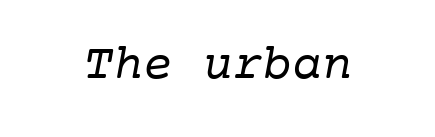
Q: Is the text bold? A: No.
Q: Is the typeface a serif or a sans-serif typeface? A: Serif.
Q: Is the text underlined? A: No.
Q: Is the spacing between letters normal or unusually wide? A: Normal.
Q: Width (condensed, normal, or wide)? A: Normal.
Q: Stroke contrast? A: Low.
Q: x-height? A: Medium.
Q: Monospaced? A: Yes.
